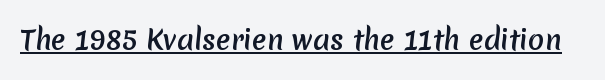
Between one letter and the next there's only the usual sliver of space. This rendering features underlined lettering. The characters look thick and weighty, a clear bold.
